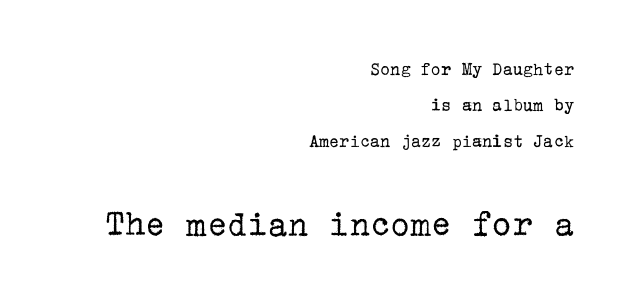
One-word summary of the alignment: right. Baseline-to-baseline distance is far greater than the letter height. The strokes are not fattened; the text isn't bold. Caption: standard tracking, unaltered.
